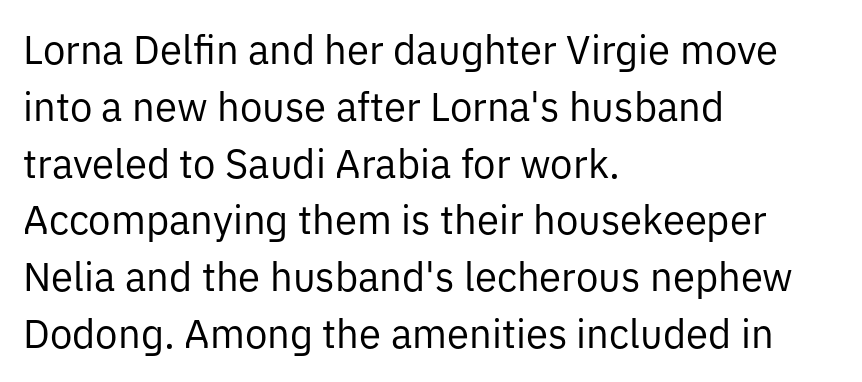
The image shows 40 px regular-weight sans-serif type, upright; set left-aligned, normal line spacing (1.42x), normal letter spacing, not underlined; low stroke contrast and a medium x-height.
